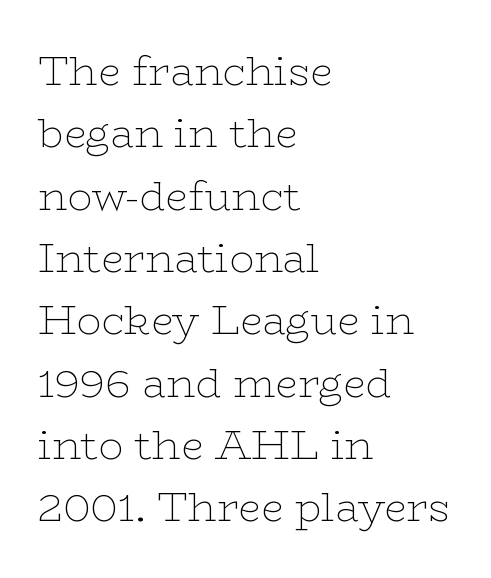
The image shows 41 px thin, wide serif type, upright; set left-aligned, normal line spacing (1.52x), normal letter spacing, not underlined; low stroke contrast and a medium x-height.
